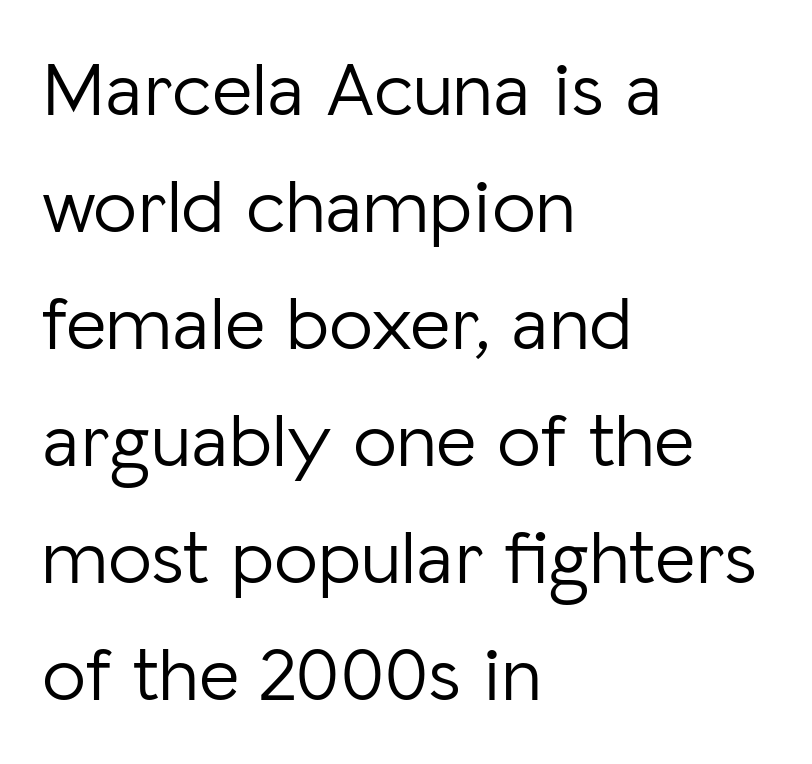
Rows of type keep a routine distance in the vertical direction. Is this a sans? Yes — the strokes have no serifs. Spacing between characters is what you'd get straight out of the box. Each line starts at the same left margin while the right side varies.
